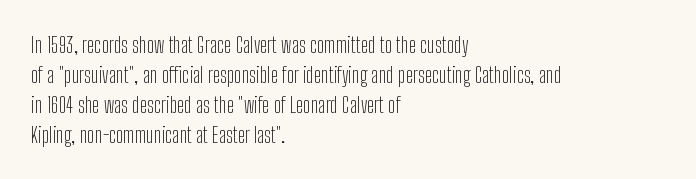
Q: Is the text bold? A: No.
Q: Is the text italic (slanted)? A: No, it is upright.
Q: Is the text underlined? A: No.
Q: How is the paragraph aligned? A: Left-aligned.
Q: Is the spacing between letters normal or unusually wide? A: Normal.
Q: Is the spacing between lines tight, normal or loose? A: Normal.
